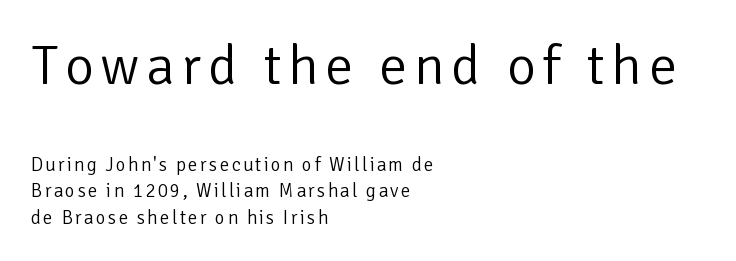
The image shows 56 px light sans-serif type, upright; set left-aligned, normal line spacing (1.38x), not underlined; the first (top) block is 2.95x larger; low stroke contrast and a medium x-height.
